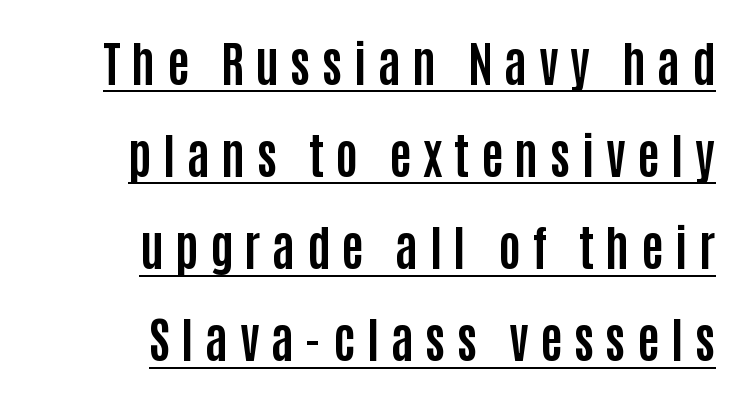
Serif or sans? Sans — the stroke terminals are bare. Here the designer chose a conventional face with non-uniform glyph widths. Visually the block forms a straight wall on the right and a jagged coastline on the left. Chunky letters — that's bold for sure.
